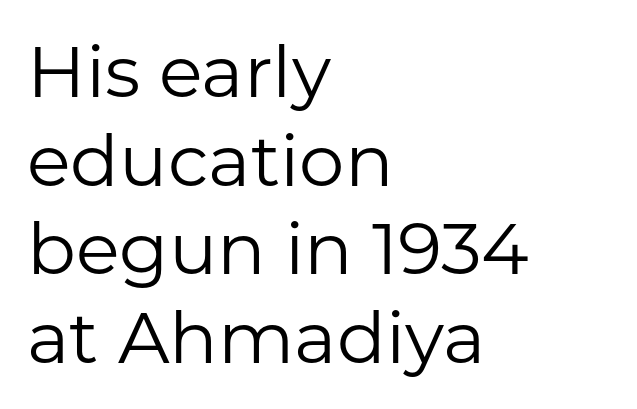
{"serif": "no", "italic": "no", "bold": "no", "weight": "regular", "width": "normal", "stroke_contrast": "low", "x_height": "medium", "monospaced": "no", "underline": "no", "align": "left", "line_spacing_ratio": 1.23, "letter_spacing": "normal", "letter_spacing_em": 0.0, "glyph_px": 72}
